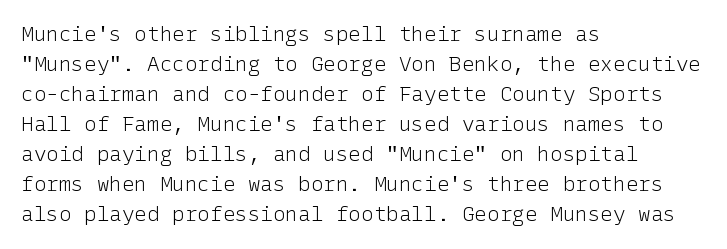
The image shows 21 px text type, upright; set left-aligned, normal line spacing (1.43x), normal letter spacing, not underlined.
